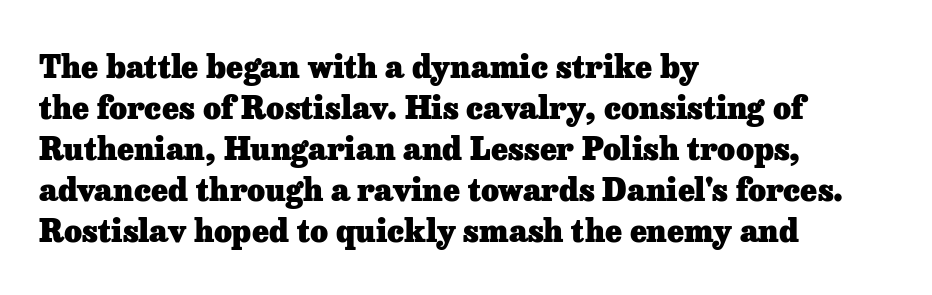
The image shows 31 px heavy serif type, upright; set left-aligned, normal line spacing (1.32x), normal letter spacing, not underlined; low stroke contrast and a medium x-height.
